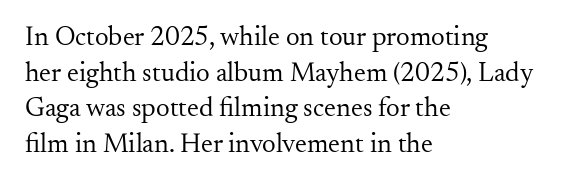
{"italic": "no", "bold": "no", "underline": "no", "align": "left", "line_spacing": "normal", "line_spacing_ratio": 1.32, "letter_spacing": "normal", "letter_spacing_em": 0.0, "glyph_px": 27}
